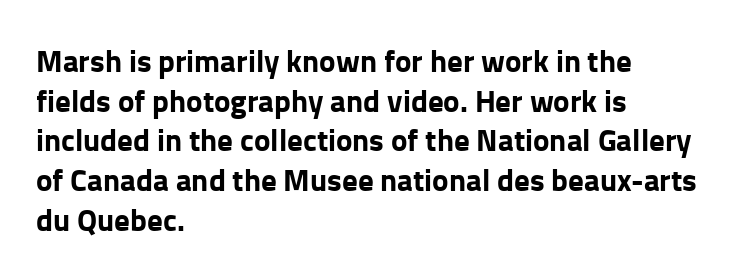
The image shows 31 px bold sans-serif type, upright; set left-aligned, normal line spacing (1.28x), normal letter spacing, not underlined; low stroke contrast and a medium x-height.
